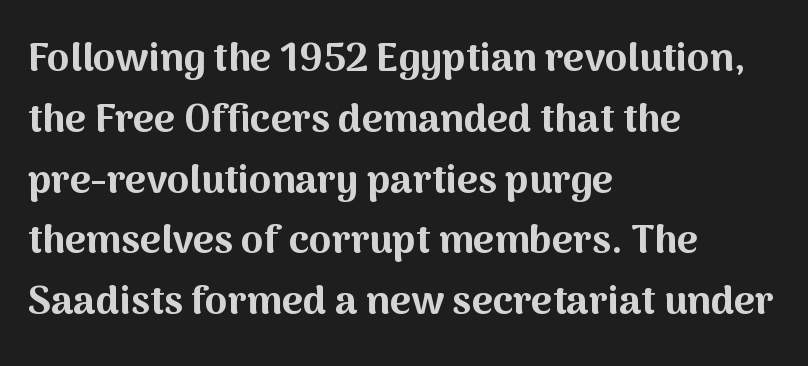
{"serif": "no", "italic": "no", "bold": "yes", "weight": "bold", "width": "normal", "stroke_contrast": "medium", "x_height": "medium", "monospaced": "no", "underline": "no", "align": "left", "line_spacing": "normal", "line_spacing_ratio": 1.52, "letter_spacing": "normal", "letter_spacing_em": 0.0, "glyph_px": 40}
